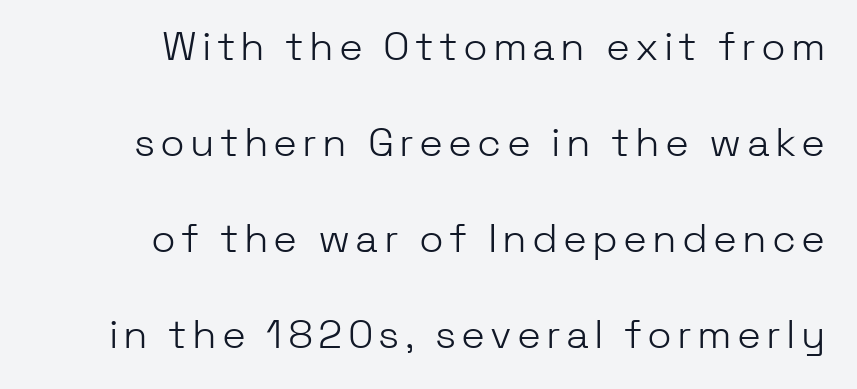
The designer went with a sans here, leaving each stem footless. The axis of the letterforms is exactly vertical. The text block is weighted toward the right margin, trailing off unevenly leftward. The letters look calm and open, with moderate or lighter stems. Nobody drew a line under any word here. Line spacing here is loose.
